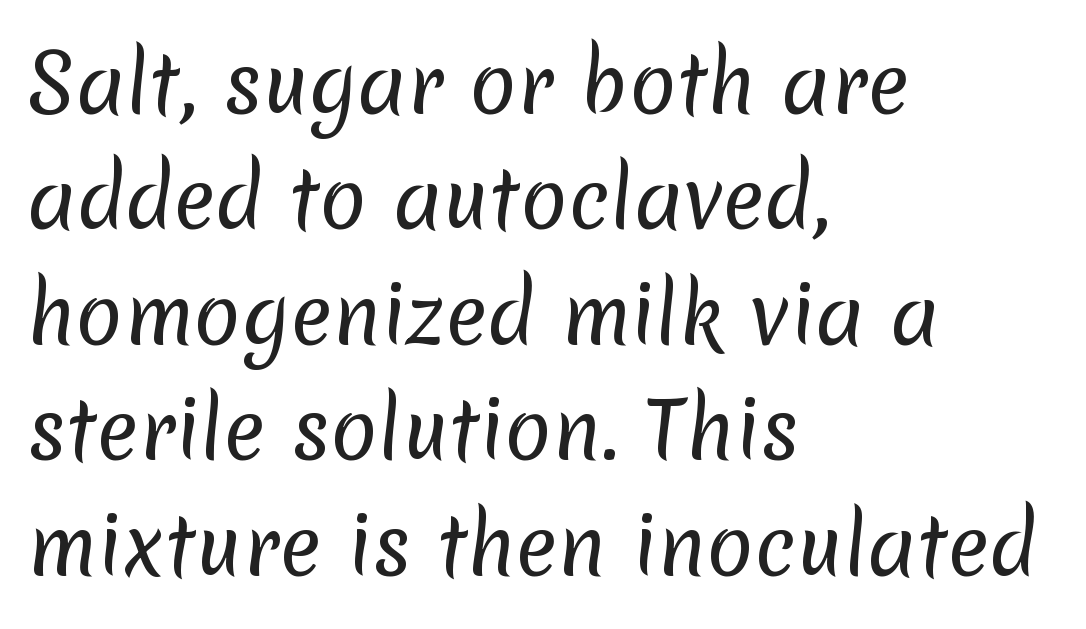
{"serif": "no", "bold": "no", "weight": "regular", "width": "normal", "stroke_contrast": "low", "x_height": "medium", "monospaced": "no", "underline": "no", "align": "left", "line_spacing": "normal", "line_spacing_ratio": 1.48, "letter_spacing": "normal", "letter_spacing_em": 0.0, "glyph_px": 78}
